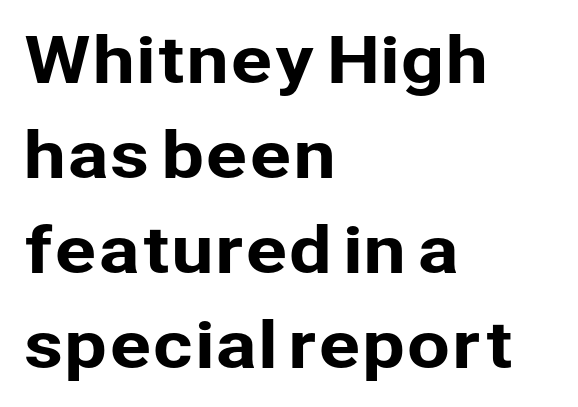
Q: Is the text italic (slanted)? A: No, it is upright.
Q: Is the typeface a serif or a sans-serif typeface? A: Sans-serif.
Q: Is the text underlined? A: No.
Q: How is the paragraph aligned? A: Left-aligned.
Q: Is the spacing between letters normal or unusually wide? A: Normal.
Q: Is the spacing between lines tight, normal or loose? A: Normal.
Q: Width (condensed, normal, or wide)? A: Normal.
Q: Stroke contrast? A: Low.
Q: x-height? A: Medium.
Q: Monospaced? A: No.
